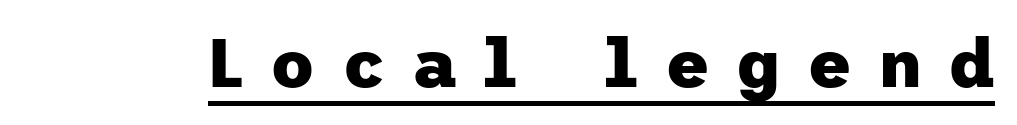
{"serif": "no", "italic": "no", "bold": "yes", "weight": "heavy", "width": "normal", "stroke_contrast": "low", "x_height": "medium", "underline": "yes", "letter_spacing": "wide", "letter_spacing_em": 0.38, "glyph_px": 69}
